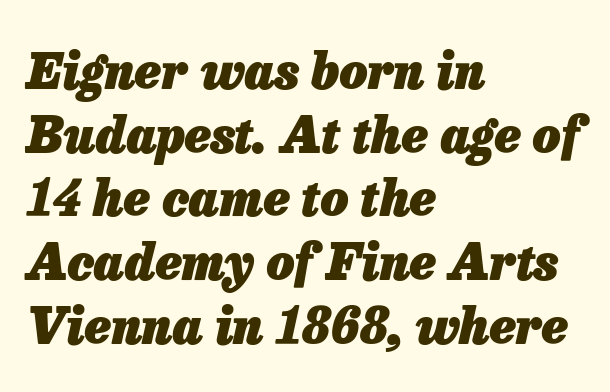
{"italic": "yes", "lean": "right", "slant_degrees": 13, "bold": "yes", "weight": "heavy", "width": "normal", "stroke_contrast": "low", "x_height": "medium", "monospaced": "no", "underline": "no", "align": "left", "line_spacing": "normal", "line_spacing_ratio": 1.3, "letter_spacing": "normal", "letter_spacing_em": 0.0, "glyph_px": 49}
